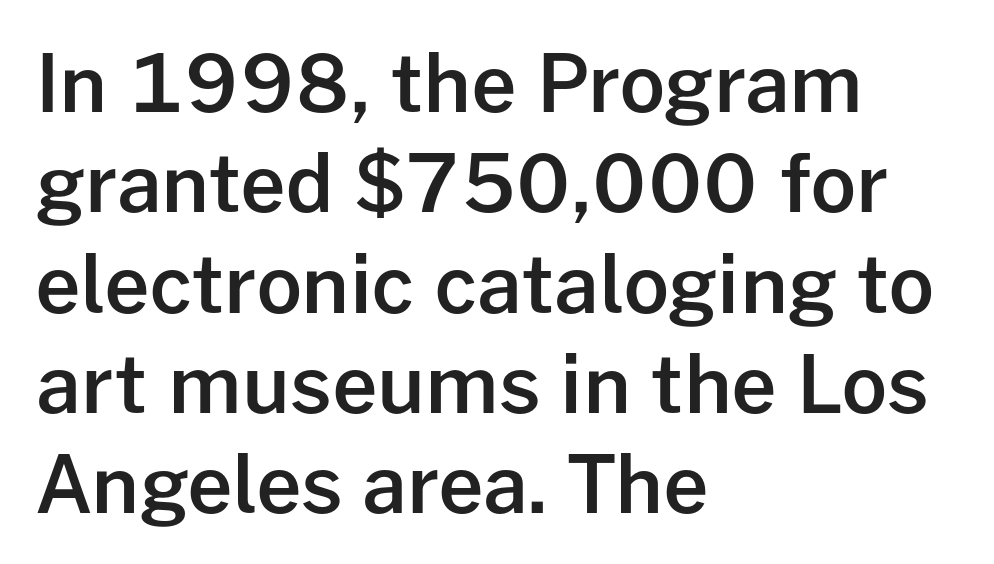
Q: Is the text bold? A: Semi-bold.
Q: Is the text italic (slanted)? A: No, it is upright.
Q: Is the typeface a serif or a sans-serif typeface? A: Sans-serif.
Q: Is the text underlined? A: No.
Q: How is the paragraph aligned? A: Left-aligned.
Q: Is the spacing between letters normal or unusually wide? A: Normal.
Q: Is the spacing between lines tight, normal or loose? A: Normal.
Q: Width (condensed, normal, or wide)? A: Normal.
Q: Stroke contrast? A: Low.
Q: x-height? A: Medium.
Q: Monospaced? A: No.
